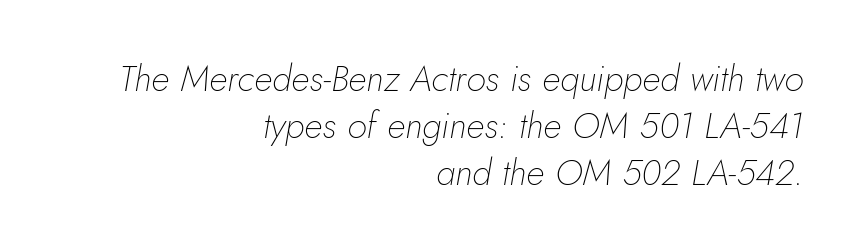
{"italic": "yes", "lean": "right", "slant_degrees": 5, "bold": "no", "weight": "thin", "width": "normal", "stroke_contrast": "low", "x_height": "small", "monospaced": "no", "underline": "no", "align": "right", "line_spacing": "normal", "line_spacing_ratio": 1.3, "letter_spacing": "normal", "letter_spacing_em": 0.0, "glyph_px": 36}
